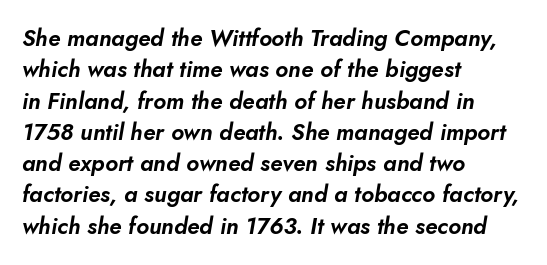
The gap between lines stays unmarked. This sample keeps an unexceptional amount of space between lines. Short and long lines alike share a common starting point at left. In terms of posture, this sample is oblique.
